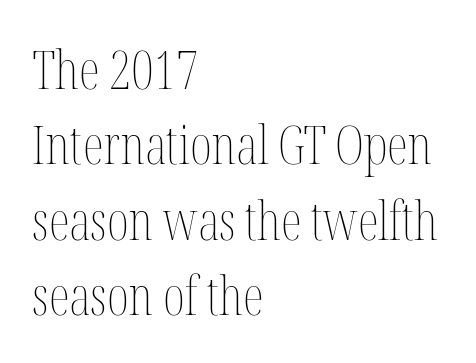
Does the copy run flush right? No — it runs flush left. Notice how descenders clear the ascenders below comfortably — that's standard leading. Rendered with straight, roman letterforms. Compared with typical body copy, the letter spacing here is the same. Stroke mass is kept to a normal reading level or below. A typesetter would call this proportional, since set widths differ per character.
